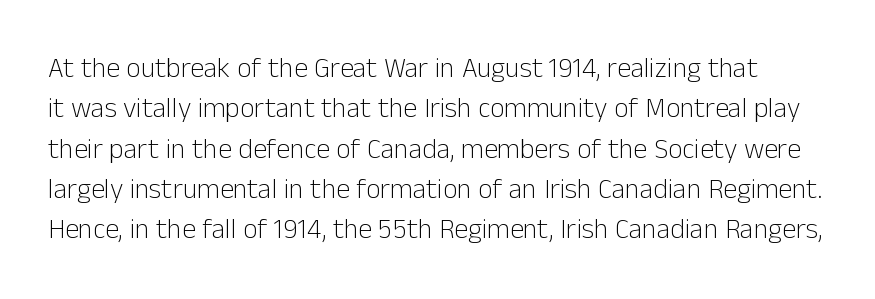
{"serif": "no", "italic": "no", "bold": "no", "weight": "light", "width": "normal", "stroke_contrast": "low", "x_height": "medium", "monospaced": "no", "underline": "no", "line_spacing": "normal", "line_spacing_ratio": 1.44, "letter_spacing": "normal", "letter_spacing_em": 0.0, "glyph_px": 28}
